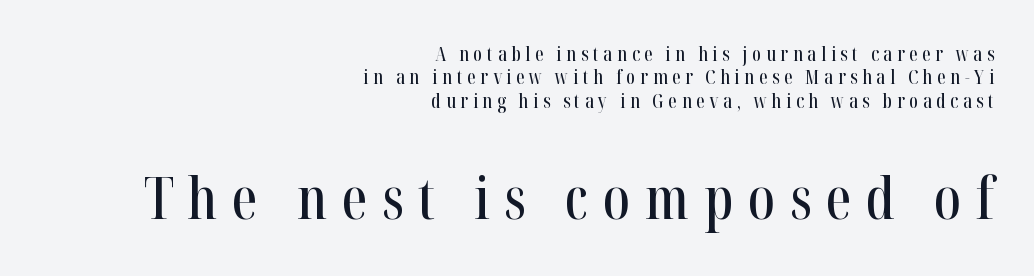
{"serif": "yes", "italic": "no", "width": "condensed", "stroke_contrast": "high", "x_height": "medium", "monospaced": "no", "underline": "no", "align": "right", "line_spacing_ratio": 1.23, "letter_spacing": "wide", "letter_spacing_em": 0.25, "larger_block": "second", "size_ratio": 3.05, "glyph_px": 58}
